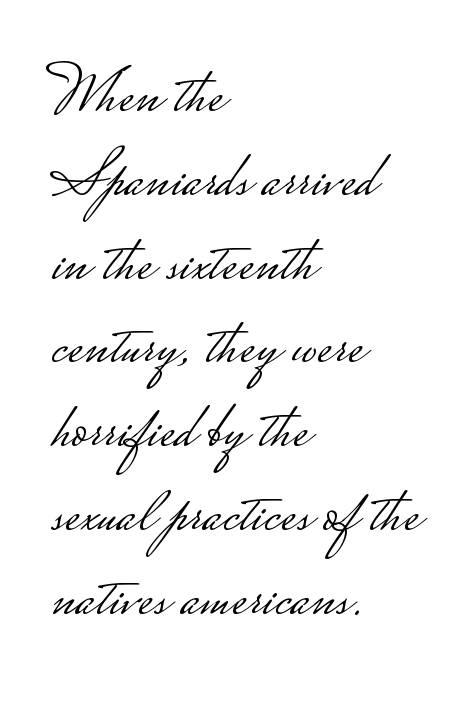
The image shows 66 px light, wide sans-serif type; set left-aligned, normal line spacing (1.27x), normal letter spacing, not underlined; low stroke contrast.
